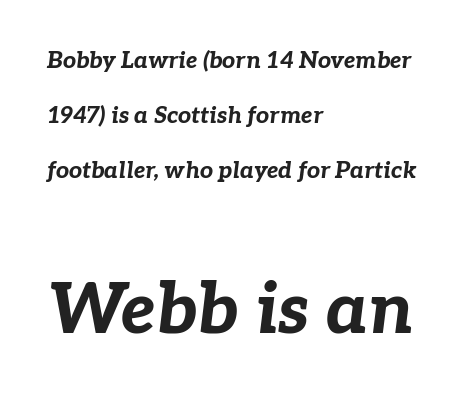
The image shows 70 px bold type, italic (leaning right); set left-aligned, loose line spacing (2.4x), normal letter spacing, not underlined; the second (bottom) block is 3.04x larger; low stroke contrast and a medium x-height.
